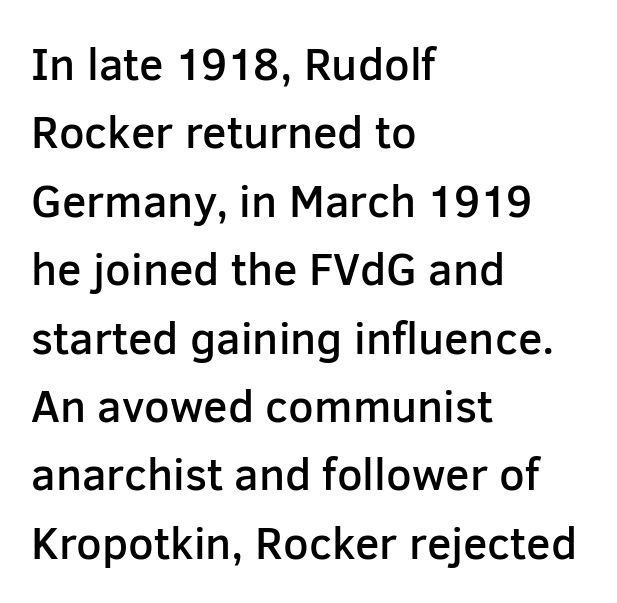
Q: Is the text bold? A: Semi-bold.
Q: Is the text italic (slanted)? A: No, it is upright.
Q: Is the typeface a serif or a sans-serif typeface? A: Sans-serif.
Q: Is the text underlined? A: No.
Q: How is the paragraph aligned? A: Left-aligned.
Q: Is the spacing between letters normal or unusually wide? A: Normal.
Q: Is the spacing between lines tight, normal or loose? A: Normal.
Q: Width (condensed, normal, or wide)? A: Normal.
Q: Stroke contrast? A: Low.
Q: x-height? A: Medium.
Q: Monospaced? A: No.
